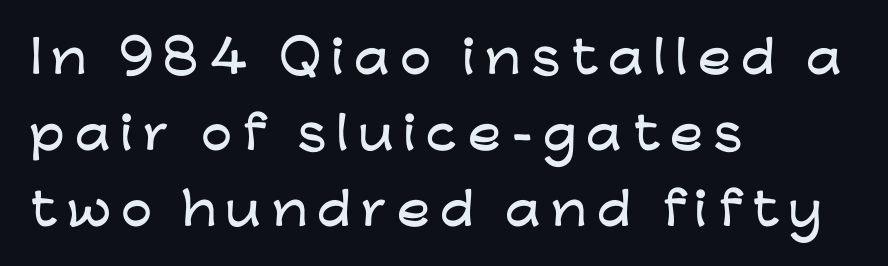
{"serif": "no", "italic": "no", "width": "wide", "stroke_contrast": "low", "x_height": "medium", "monospaced": "no", "underline": "no", "align": "left", "line_spacing_ratio": 1.73, "letter_spacing": "wide", "letter_spacing_em": 0.23, "glyph_px": 44}
